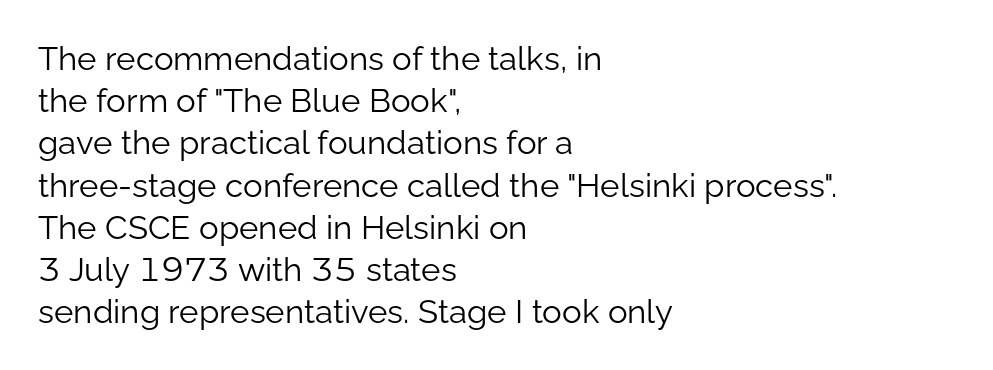
Q: Is the text bold? A: No.
Q: Is the text italic (slanted)? A: No, it is upright.
Q: Is the typeface a serif or a sans-serif typeface? A: Sans-serif.
Q: Is the text underlined? A: No.
Q: How is the paragraph aligned? A: Left-aligned.
Q: Is the spacing between letters normal or unusually wide? A: Normal.
Q: Is the spacing between lines tight, normal or loose? A: Normal.
Q: Width (condensed, normal, or wide)? A: Normal.
Q: Stroke contrast? A: Low.
Q: x-height? A: Medium.
Q: Monospaced? A: No.
